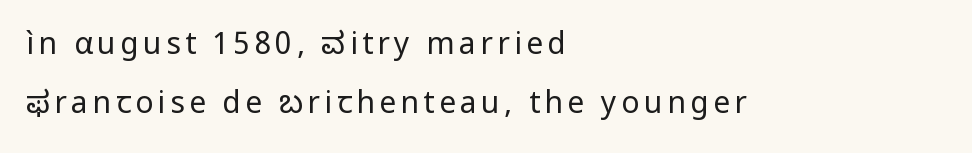
The image shows 30 px regular-weight sans-serif type, upright; set left-aligned, loose line spacing (1.98x), not underlined; low stroke contrast and a medium x-height.
